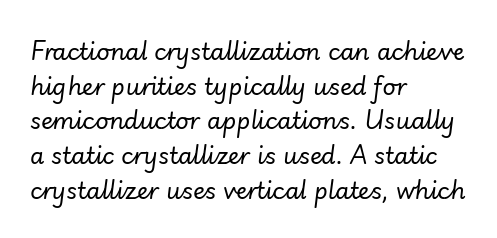
The zone under the glyphs is completely vacant. One-word summary of the alignment: left. No letter is thick-stroked: the sample isn't bold. You can tell it's italic because the verticals aren't actually vertical.
